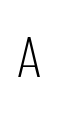
The image shows 67 px light, condensed sans-serif type, upright; set unusually wide letter spacing (+0.45 em), not underlined; low stroke contrast and a large x-height.
